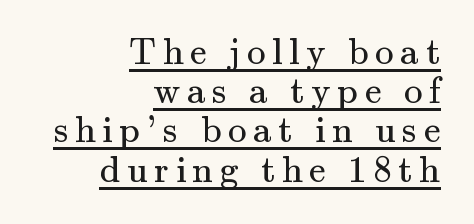
Every word sits above its own underline. Font category for this specimen: serif. A typesetter would call this proportional, since set widths differ per character. On a weight scale, this lands at 450 or below. If you drew a ruler down the right edge, every line would touch it.
